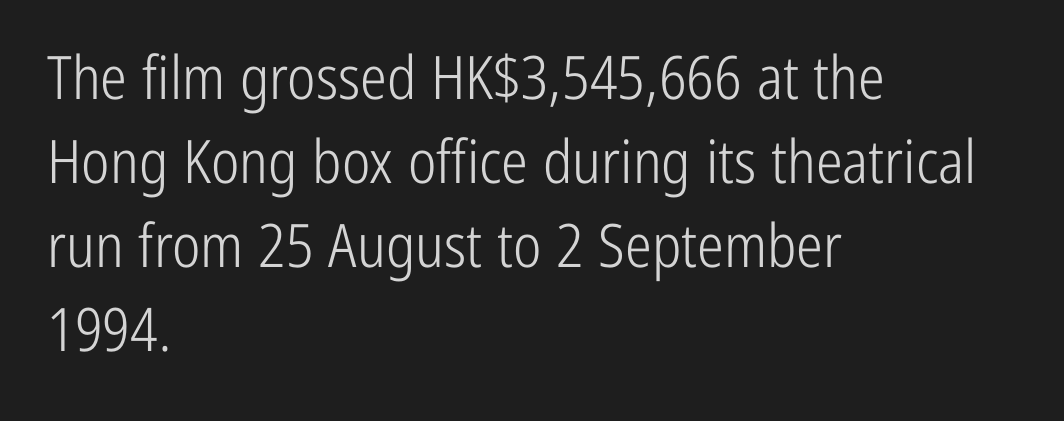
{"serif": "no", "italic": "no", "bold": "no", "weight": "light", "width": "condensed", "stroke_contrast": "low", "x_height": "medium", "monospaced": "no", "underline": "no", "align": "left", "line_spacing": "normal", "line_spacing_ratio": 1.4, "letter_spacing": "normal", "letter_spacing_em": 0.0, "glyph_px": 60}
